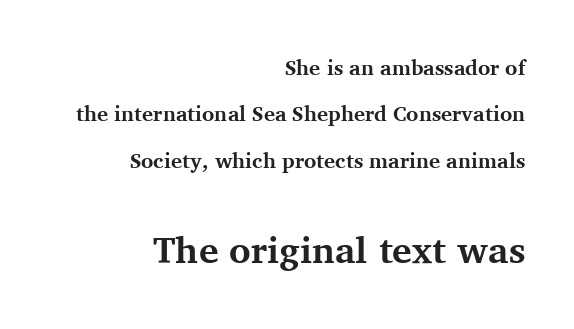
The image shows 37 px bold serif type, upright; set right-aligned, loose line spacing (2.21x), normal letter spacing, not underlined; the second (bottom) block is 1.76x larger; medium stroke contrast and a medium x-height.
